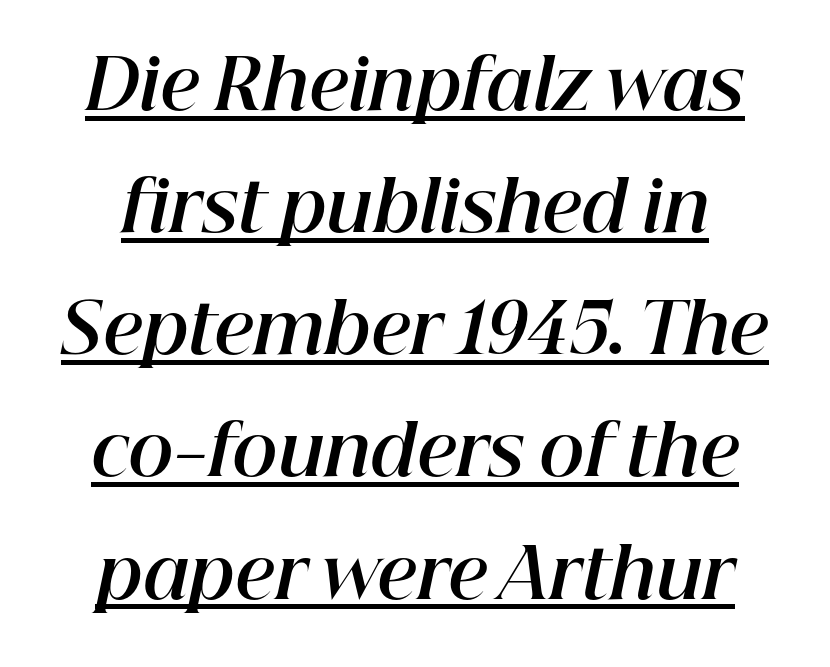
You could not count columns in this text — the font is proportionally spaced. If you drew a line through each stem, it would be angled. Caption: standard tracking, unaltered. Heavy-handed strokes throughout: this text is bold. The rendering uses the underline text-decoration.
